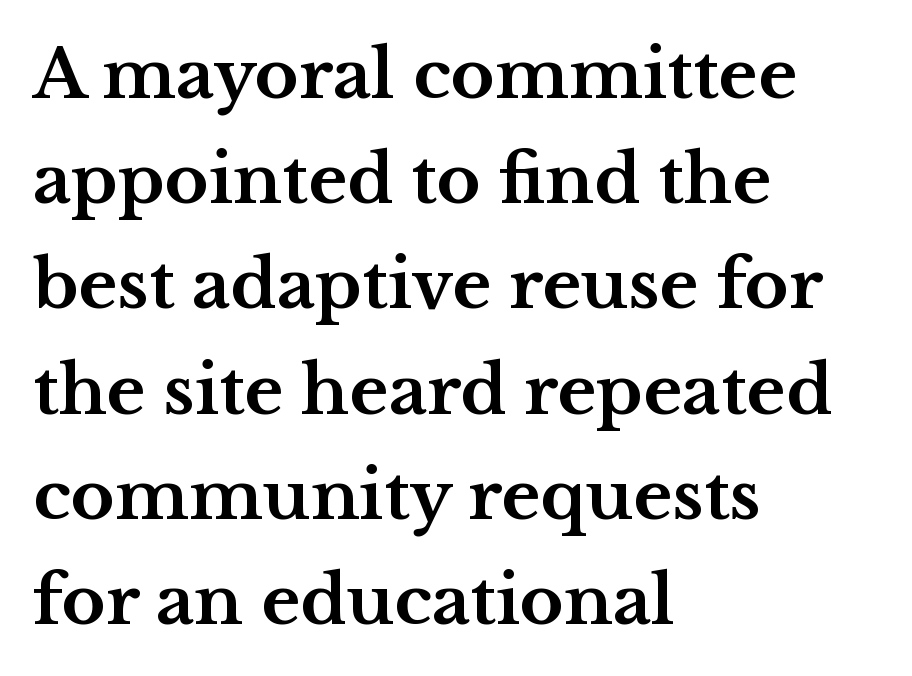
Q: Is the text bold? A: Yes.
Q: Is the text italic (slanted)? A: No, it is upright.
Q: Is the typeface a serif or a sans-serif typeface? A: Serif.
Q: Is the text underlined? A: No.
Q: How is the paragraph aligned? A: Left-aligned.
Q: Is the spacing between letters normal or unusually wide? A: Normal.
Q: Is the spacing between lines tight, normal or loose? A: Normal.
Q: Width (condensed, normal, or wide)? A: Wide.
Q: Stroke contrast? A: Medium.
Q: x-height? A: Medium.
Q: Monospaced? A: No.
